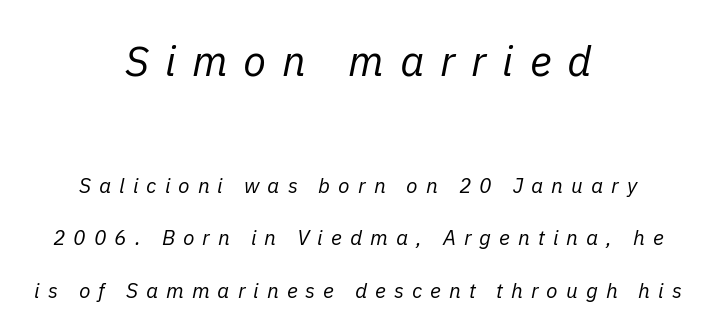
Q: Is the text bold? A: No.
Q: Is the text italic (slanted)? A: Yes, it leans right by about 11 degrees.
Q: Is the text underlined? A: No.
Q: How is the paragraph aligned? A: Centered.
Q: Is the spacing between letters normal or unusually wide? A: Unusually wide.
Q: Is the spacing between lines tight, normal or loose? A: Loose.
Q: Which block of text is set in a larger size, the first (top) or the second (bottom)? A: The first (top) one.
Q: Width (condensed, normal, or wide)? A: Normal.
Q: Stroke contrast? A: Low.
Q: x-height? A: Medium.
Q: Monospaced? A: No.
